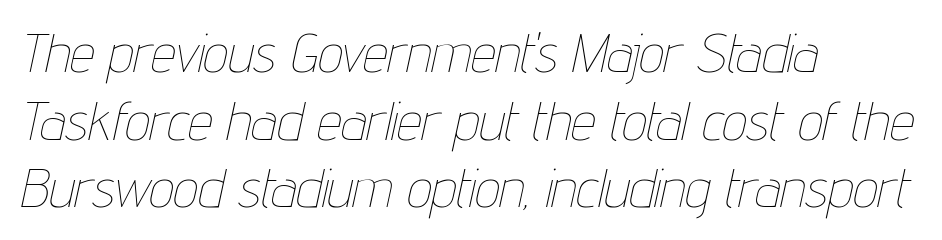
Q: Is the text bold? A: No.
Q: Is the text italic (slanted)? A: Yes, it leans right by about 12 degrees.
Q: Is the text underlined? A: No.
Q: How is the paragraph aligned? A: Left-aligned.
Q: Is the spacing between letters normal or unusually wide? A: Normal.
Q: Width (condensed, normal, or wide)? A: Condensed.
Q: Stroke contrast? A: Low.
Q: x-height? A: Medium.
Q: Monospaced? A: No.
